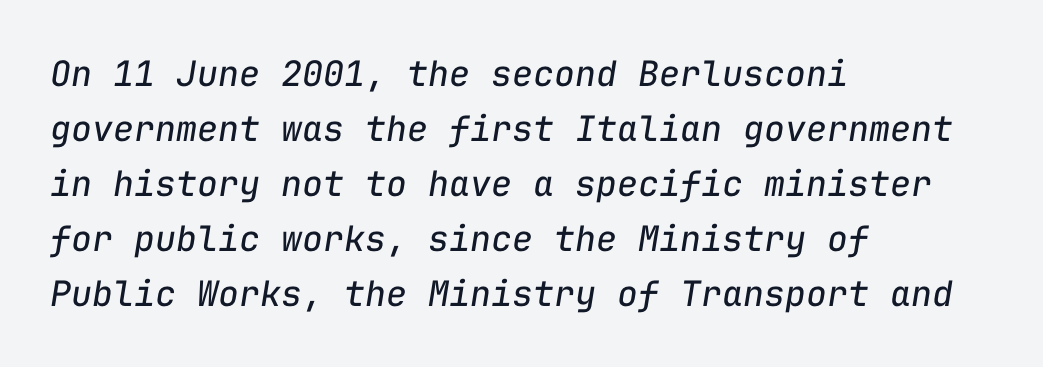
The image shows 35 px regular-weight type, italic (leaning right), monospaced; set left-aligned, normal line spacing (1.57x), normal letter spacing, not underlined; low stroke contrast and a medium x-height.
